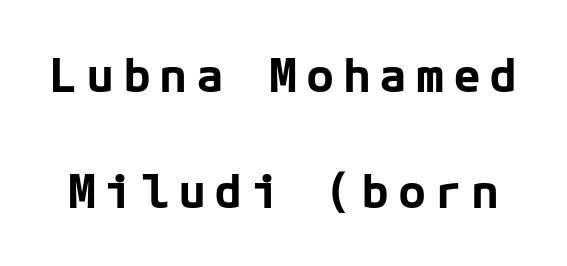
In terms of weight, the rendering is a true, heavy bold. Regarding serifs, this sample does without them. Clear beneath every line of the passage. The designer dialed line spacing up above the default.
